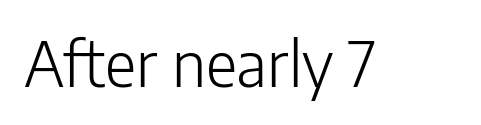
Q: Is the text bold? A: No.
Q: Is the text italic (slanted)? A: No, it is upright.
Q: Is the typeface a serif or a sans-serif typeface? A: Sans-serif.
Q: Is the text underlined? A: No.
Q: Is the spacing between letters normal or unusually wide? A: Normal.
Q: Width (condensed, normal, or wide)? A: Normal.
Q: Stroke contrast? A: Low.
Q: x-height? A: Medium.
Q: Monospaced? A: No.
